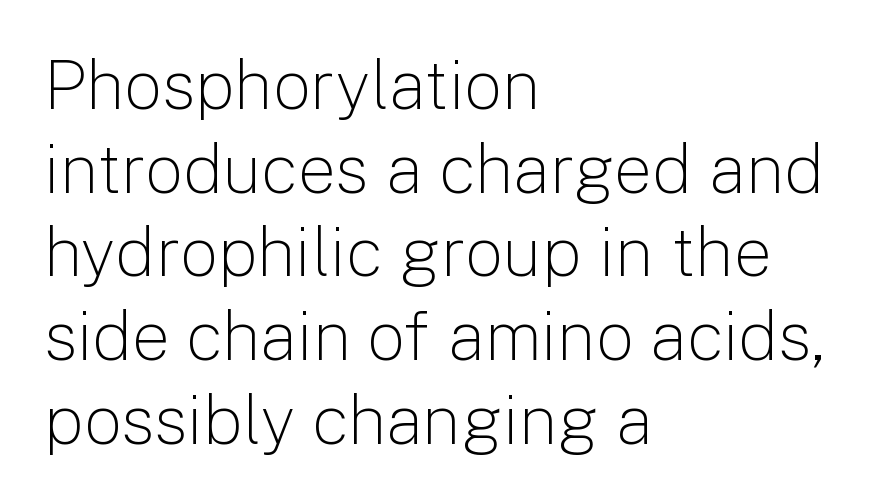
Q: Is the text bold? A: No.
Q: Is the text italic (slanted)? A: No, it is upright.
Q: Is the typeface a serif or a sans-serif typeface? A: Sans-serif.
Q: Is the text underlined? A: No.
Q: How is the paragraph aligned? A: Left-aligned.
Q: Is the spacing between letters normal or unusually wide? A: Normal.
Q: Width (condensed, normal, or wide)? A: Normal.
Q: Stroke contrast? A: Low.
Q: x-height? A: Medium.
Q: Monospaced? A: No.
